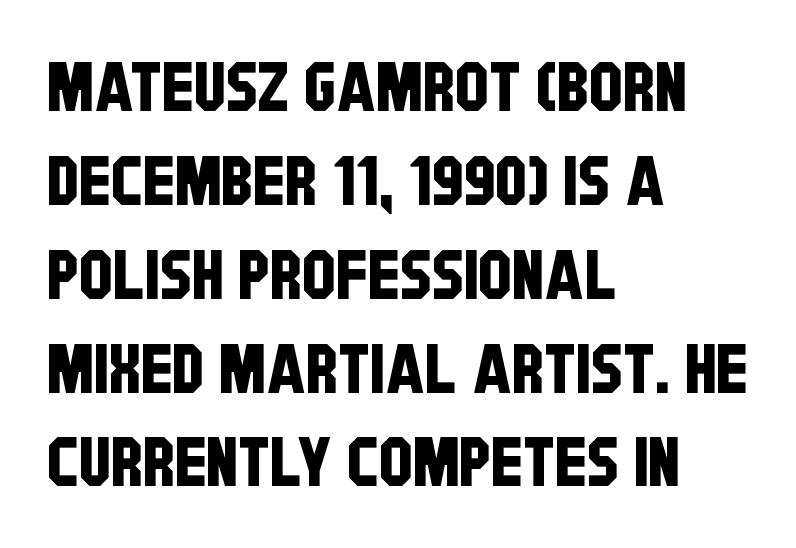
You could not count columns in this text — the font is proportionally spaced. Line spacing here is normal. The typeface chosen for these lines omits serifs. Only glyphs here, with clear space below each row. Caption: standard tracking, unaltered. Is the block centered? No — it sits flush against the left margin.
